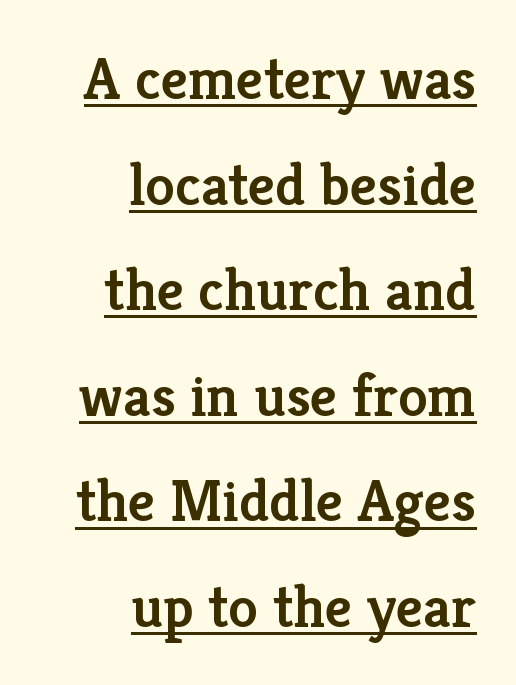
{"serif": "yes", "italic": "no", "bold": "semi", "weight": "semibold", "width": "normal", "stroke_contrast": "low", "x_height": "medium", "monospaced": "no", "underline": "yes", "align": "right", "line_spacing_ratio": 1.76, "letter_spacing": "normal", "letter_spacing_em": 0.0, "glyph_px": 60}
